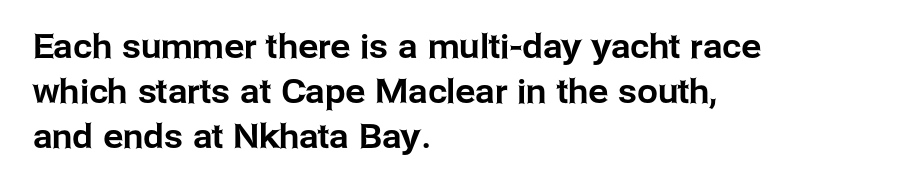
Q: Is the text italic (slanted)? A: No, it is upright.
Q: Is the typeface a serif or a sans-serif typeface? A: Sans-serif.
Q: Is the text underlined? A: No.
Q: How is the paragraph aligned? A: Left-aligned.
Q: Is the spacing between letters normal or unusually wide? A: Normal.
Q: Is the spacing between lines tight, normal or loose? A: Normal.
Q: Width (condensed, normal, or wide)? A: Normal.
Q: Stroke contrast? A: Low.
Q: x-height? A: Medium.
Q: Monospaced? A: No.
